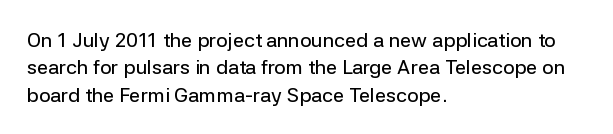
The specimen omits any rule beneath the text block's lines. The face used here is rendered with its standard letterfit. Posture: straight, roman, zero tilt. A student would call this left alignment; a typographer would say flush left, rag right. If you measured baseline to baseline, you'd find a middling distance.
